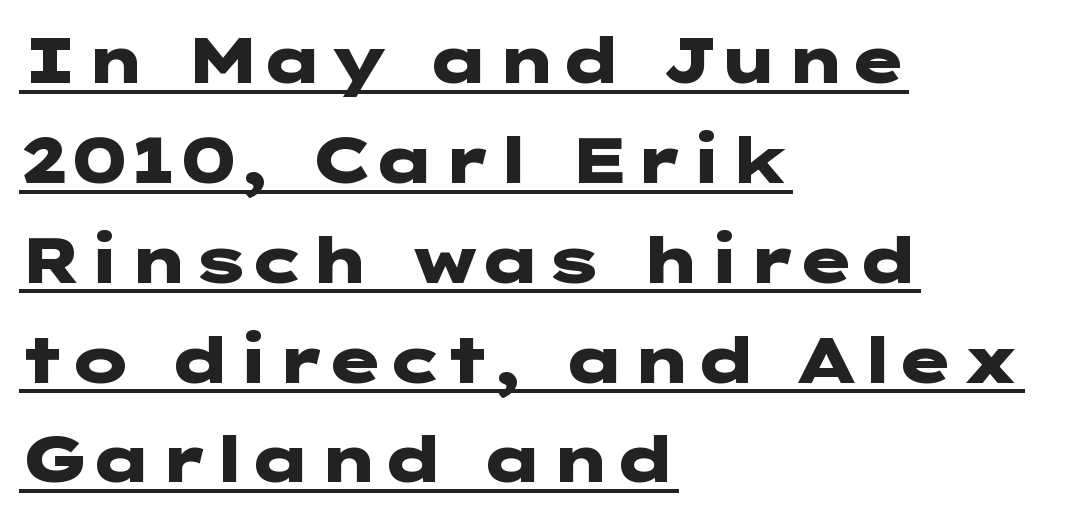
Underlining? Definitely there. This is roman type, the default non-slanted kind. Spacing between characters is what you'd get straight out of the box. The passage shown is typeset with a sans-serif family.
